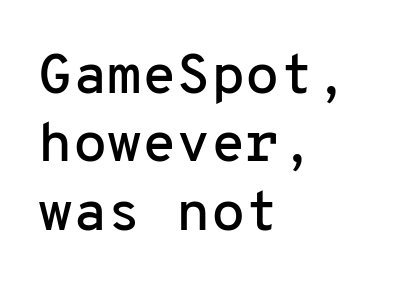
{"serif": "no", "italic": "no", "width": "normal", "stroke_contrast": "low", "x_height": "medium", "monospaced": "yes", "underline": "no", "align": "left", "line_spacing_ratio": 1.22, "letter_spacing": "normal", "letter_spacing_em": 0.0, "glyph_px": 56}
